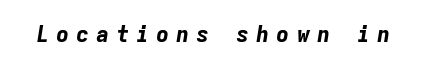
Q: Is the text bold? A: Yes.
Q: Is the text italic (slanted)? A: Yes, it leans right by about 9 degrees.
Q: Is the text underlined? A: No.
Q: Is the spacing between letters normal or unusually wide? A: Unusually wide.
